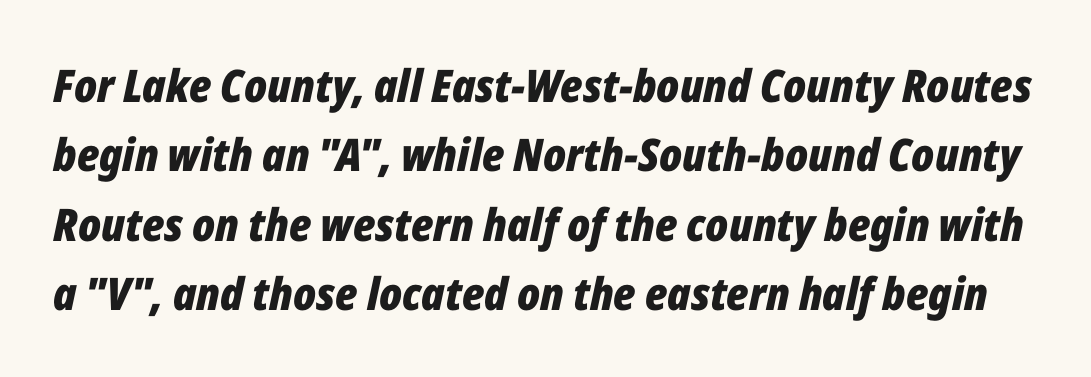
The image shows 45 px bold, condensed type, italic (leaning right); set normal line spacing (1.54x), normal letter spacing, not underlined; low stroke contrast and a medium x-height.
